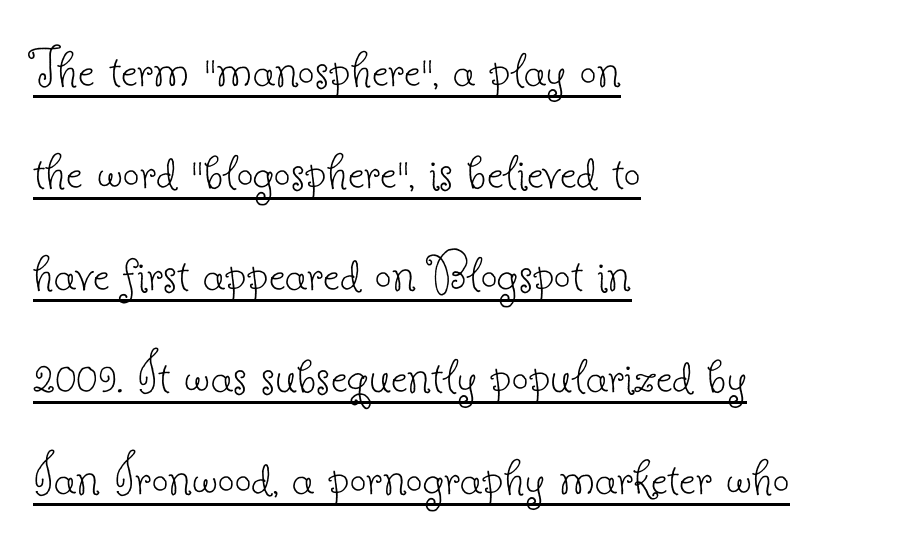
Every character sits straight up, as roman type does. No heavy texture on the line: the type isn't bold. Between one letter and the next there's only the usual sliver of space. The rendering uses the underline text-decoration.
